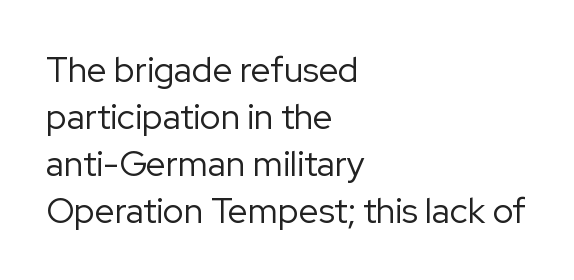
Q: Is the text bold? A: No.
Q: Is the text italic (slanted)? A: No, it is upright.
Q: Is the typeface a serif or a sans-serif typeface? A: Sans-serif.
Q: Is the text underlined? A: No.
Q: How is the paragraph aligned? A: Left-aligned.
Q: Is the spacing between letters normal or unusually wide? A: Normal.
Q: Is the spacing between lines tight, normal or loose? A: Normal.
Q: Width (condensed, normal, or wide)? A: Normal.
Q: Stroke contrast? A: Low.
Q: x-height? A: Medium.
Q: Monospaced? A: No.
